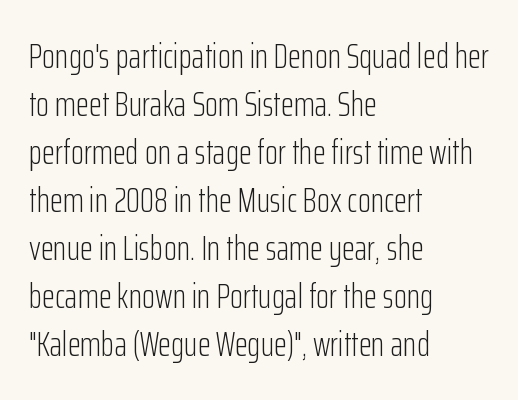
{"serif": "no", "italic": "no", "bold": "no", "weight": "light", "width": "condensed", "stroke_contrast": "low", "x_height": "medium", "monospaced": "no", "underline": "no", "align": "left", "line_spacing": "normal", "line_spacing_ratio": 1.41, "letter_spacing": "normal", "letter_spacing_em": 0.0, "glyph_px": 34}
